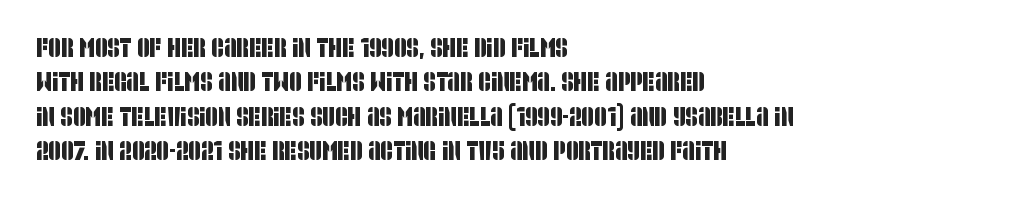
The image shows 27 px text type; set left-aligned, normal line spacing (1.27x), normal letter spacing, not underlined.
